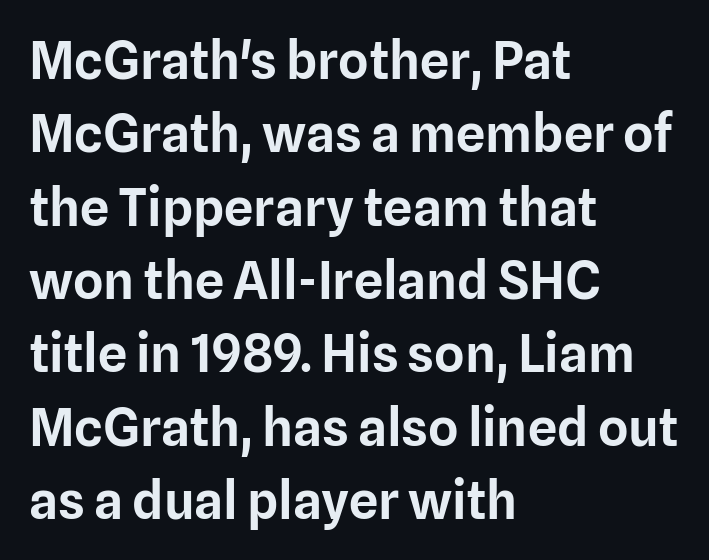
The image shows 52 px sans-serif type, upright; set left-aligned, normal line spacing (1.41x), normal letter spacing, not underlined; low stroke contrast and a medium x-height.
